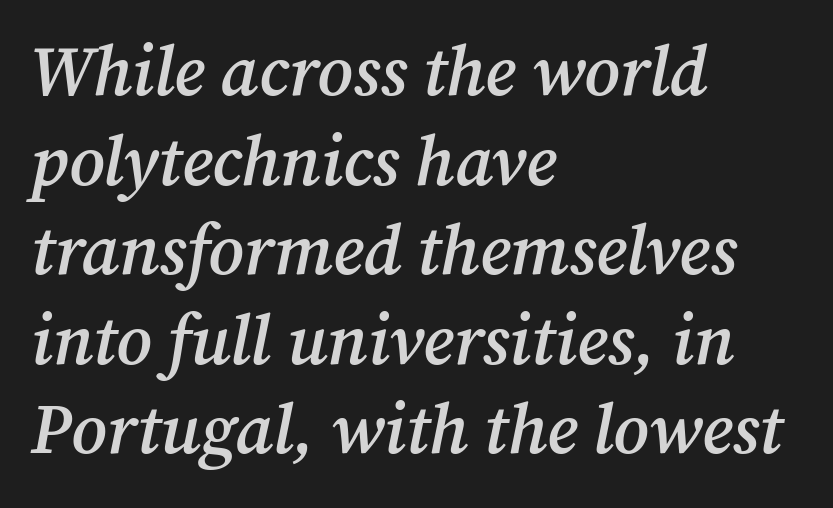
Q: Is the text bold? A: Semi-bold.
Q: Is the text italic (slanted)? A: Yes, it leans right by about 12 degrees.
Q: Is the typeface a serif or a sans-serif typeface? A: Serif.
Q: Is the text underlined? A: No.
Q: How is the paragraph aligned? A: Left-aligned.
Q: Is the spacing between letters normal or unusually wide? A: Normal.
Q: Is the spacing between lines tight, normal or loose? A: Normal.
Q: Width (condensed, normal, or wide)? A: Normal.
Q: Stroke contrast? A: Medium.
Q: x-height? A: Medium.
Q: Monospaced? A: No.
